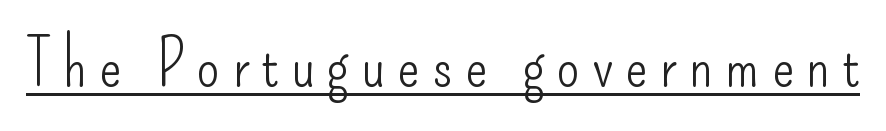
Is the stroke heavy? The answer is a plain regular-or-lighter. Proportional: the letters do not fall into vertical columns. This sample carries an underscore along the baseline area. Vertical strokes here are truly vertical.
